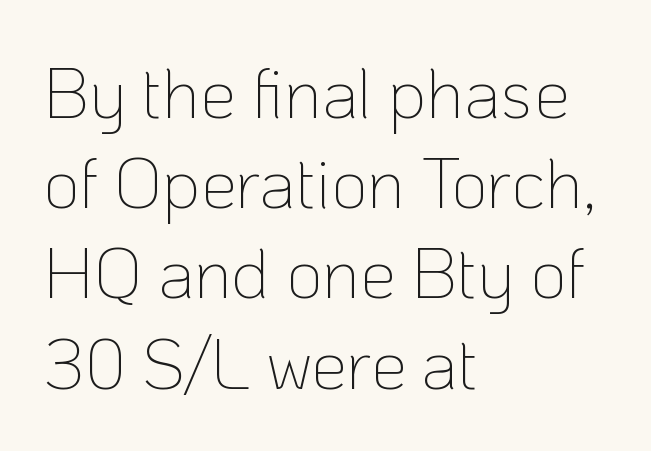
This is not heavy type; no bold has been used. The face used here is proportionally spaced, like ordinary book or web type. Honestly, the row spacing looks completely unremarkable. To sum up the face: it is a sans, with no serifs.
